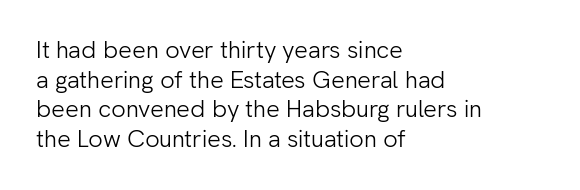
{"italic": "no", "bold": "no", "underline": "no", "align": "left", "line_spacing_ratio": 1.23, "letter_spacing": "normal", "letter_spacing_em": 0.0, "glyph_px": 24}
